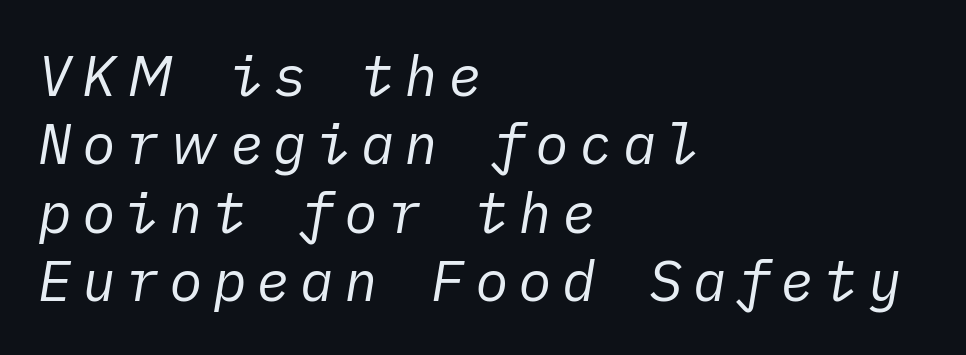
{"italic": "yes", "lean": "right", "slant_degrees": 10, "bold": "no", "weight": "regular", "width": "normal", "stroke_contrast": "low", "x_height": "medium", "underline": "no", "align": "left", "line_spacing_ratio": 1.22, "glyph_px": 56}
